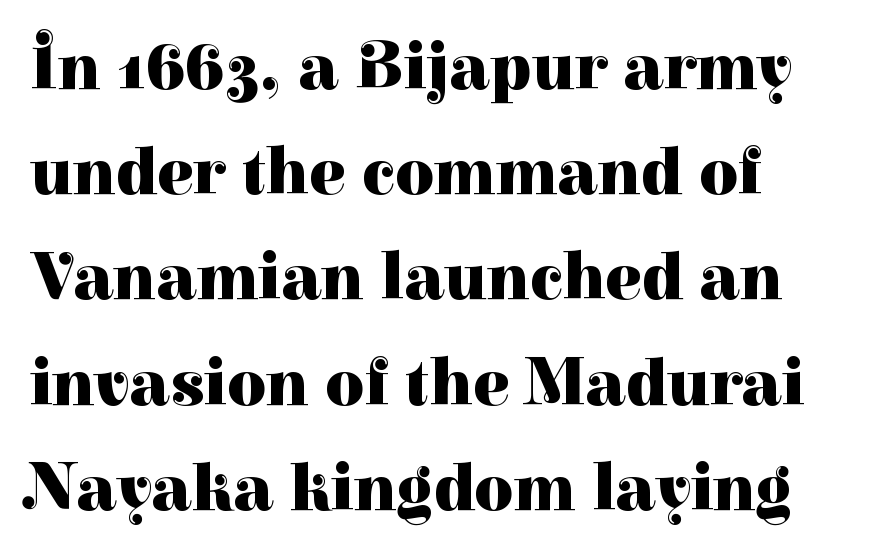
What's the leading like? Ordinary, nothing unusual. You could call the tracking neutral — neither tight nor loose. What kind of face is this? One with serifs. This is roman type, the default non-slanted kind. Each letter keeps its own natural width here, so spacing adapts to shape. This rendering uses left alignment, leaving the right contour irregular.
